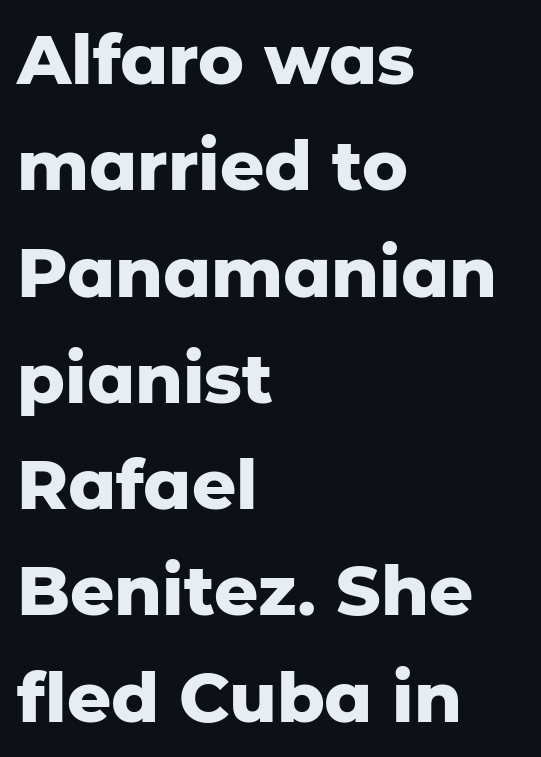
I'd call this a sans setting — the letters go barefoot. The foot of each line stays bare and open. Is this a fixed-width face? No — the glyphs have proportional, varying widths. You can tell it's not italic because the verticals are truly vertical. One-word summary of the alignment: left.
